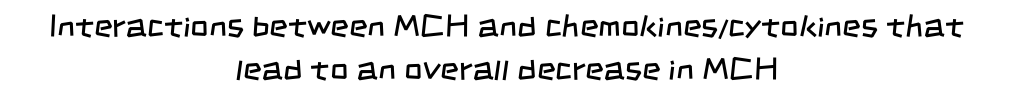
The image shows 32 px regular-weight, condensed sans-serif type; set centered, normal line spacing (1.35x), normal letter spacing, not underlined; low stroke contrast and a large x-height.
